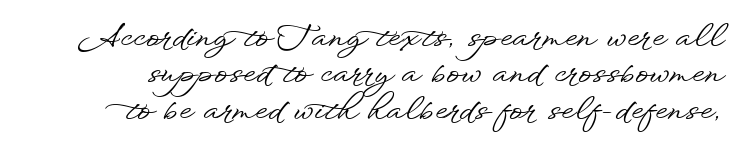
{"serif": "no", "width": "wide", "stroke_contrast": "low", "x_height": "small", "monospaced": "no", "underline": "no", "align": "right", "line_spacing": "tight", "line_spacing_ratio": 1.14, "letter_spacing": "normal", "letter_spacing_em": 0.0, "glyph_px": 32}
